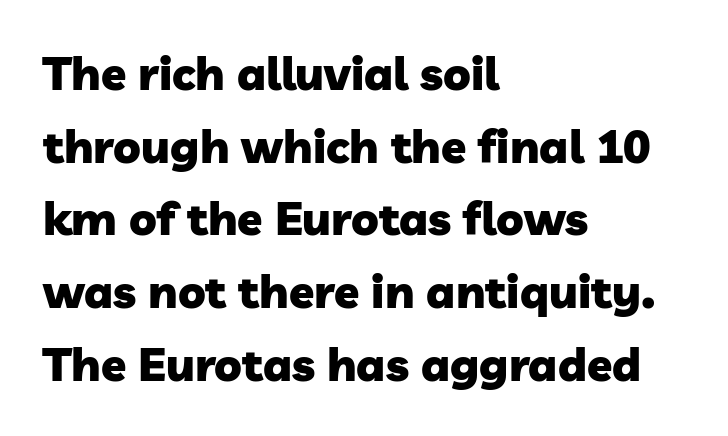
Q: Is the text bold? A: Yes.
Q: Is the typeface a serif or a sans-serif typeface? A: Sans-serif.
Q: Is the text underlined? A: No.
Q: How is the paragraph aligned? A: Left-aligned.
Q: Is the spacing between letters normal or unusually wide? A: Normal.
Q: Is the spacing between lines tight, normal or loose? A: Normal.
Q: Width (condensed, normal, or wide)? A: Normal.
Q: Stroke contrast? A: Low.
Q: x-height? A: Medium.
Q: Monospaced? A: No.
